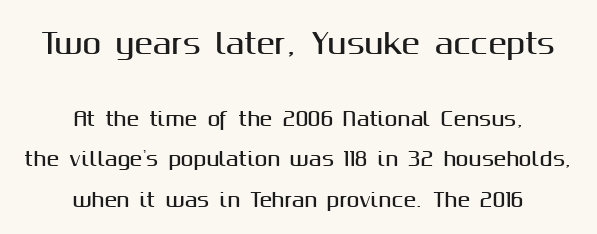
{"serif": "no", "italic": "no", "width": "normal", "stroke_contrast": "medium", "x_height": "medium", "monospaced": "no", "underline": "no", "align": "center", "line_spacing": "loose", "line_spacing_ratio": 2.15, "letter_spacing": "normal", "letter_spacing_em": 0.0, "larger_block": "first", "size_ratio": 1.47, "glyph_px": 28}
